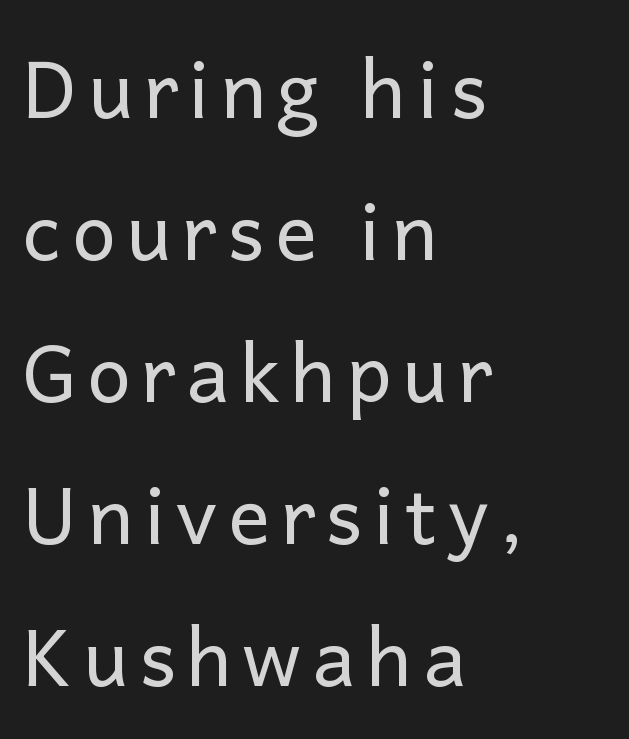
{"serif": "no", "italic": "no", "bold": "no", "weight": "regular", "width": "normal", "stroke_contrast": "low", "x_height": "medium", "monospaced": "no", "underline": "no", "align": "left", "line_spacing_ratio": 1.82, "glyph_px": 78}
